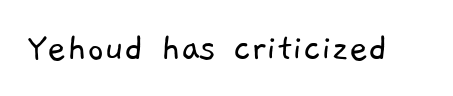
The image shows 41 px light sans-serif type; set normal letter spacing, not underlined; low stroke contrast and a medium x-height.
